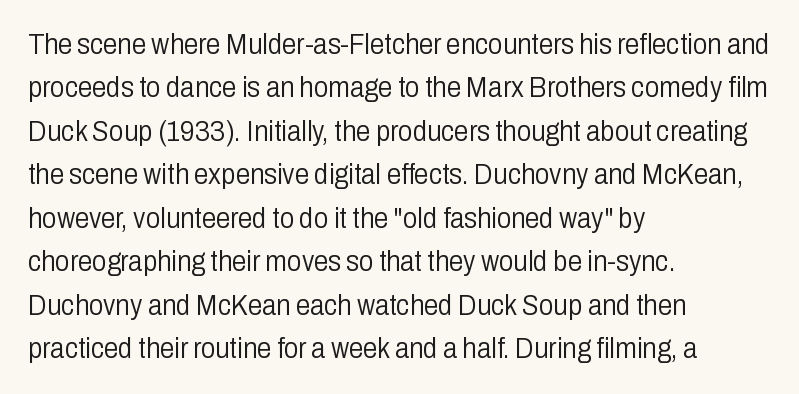
Here the designer chose a conventional face with non-uniform glyph widths. A typesetter would label this face a sans. This sample uses an upright cut, with every glyph sitting square on the baseline. Alignment: flush left. Any mark beneath the type? The region is blank.
